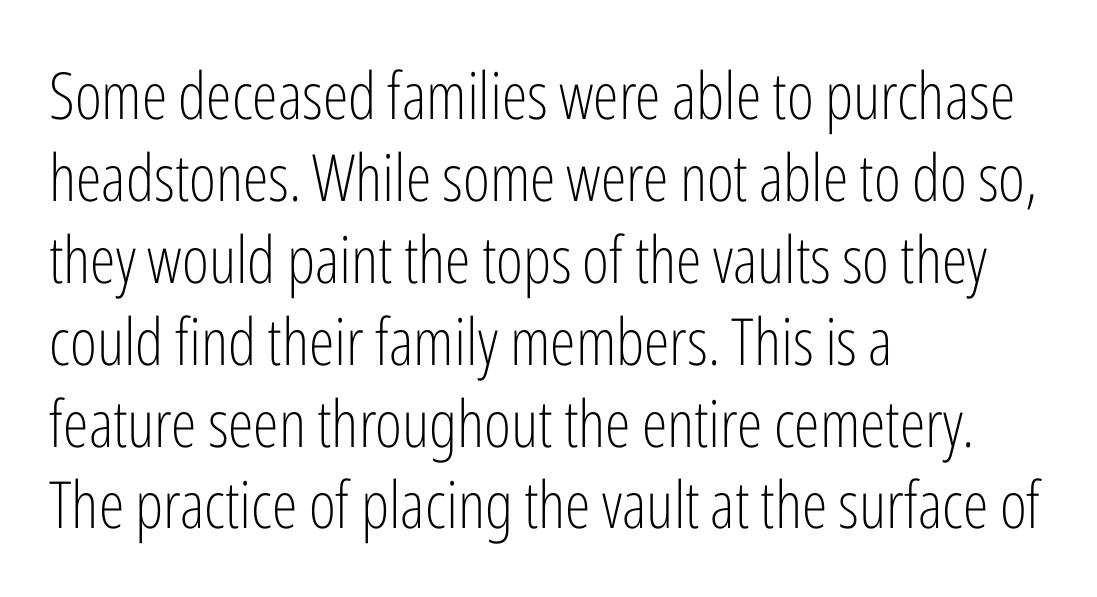
Examine the stroke ends and you'll find no serifs. A typesetter would call this proportional, since set widths differ per character. Clear beneath every line of the passage. The strokes are not fattened; the text isn't bold. If you drew a ruler down the left edge, every line would touch it. The type sits square on the baseline with zero lean.
